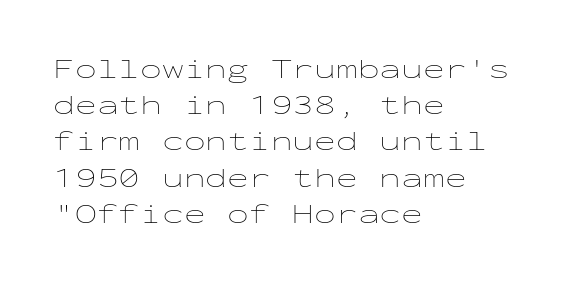
Fixed-width glyphs throughout — classic coding-font behaviour. You can tell it's not italic because the verticals are truly vertical. Notice how the passage keeps a crisp vertical edge on the left only. Vertically, the passage feels balanced, rows spaced as you'd expect.
